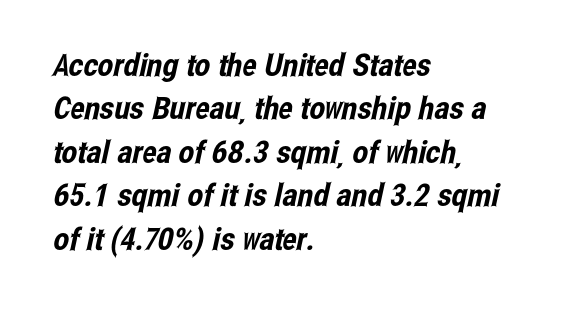
The image shows 31 px condensed sans-serif type; set left-aligned, normal line spacing (1.4x), normal letter spacing, not underlined; low stroke contrast and a medium x-height.
